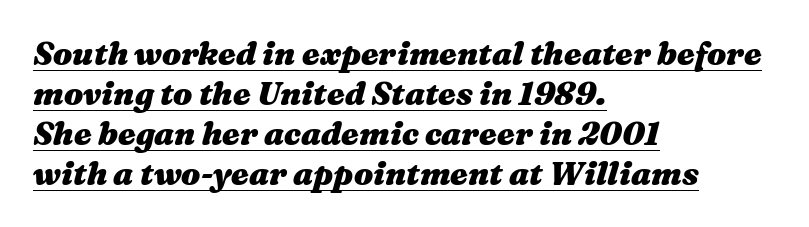
Q: Is the text bold? A: Yes.
Q: Is the text italic (slanted)? A: Yes, it leans right by about 16 degrees.
Q: Is the text underlined? A: Yes.
Q: How is the paragraph aligned? A: Left-aligned.
Q: Is the spacing between letters normal or unusually wide? A: Normal.
Q: Is the spacing between lines tight, normal or loose? A: Normal.
Q: Width (condensed, normal, or wide)? A: Wide.
Q: Stroke contrast? A: Medium.
Q: x-height? A: Medium.
Q: Monospaced? A: No.
